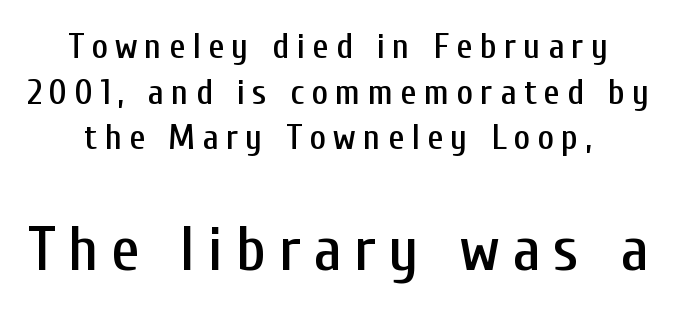
The image shows 63 px condensed sans-serif type, upright; set normal line spacing (1.27x), unusually wide letter spacing (+0.2 em), not underlined; the second (bottom) block is 1.75x larger; low stroke contrast and a medium x-height.
